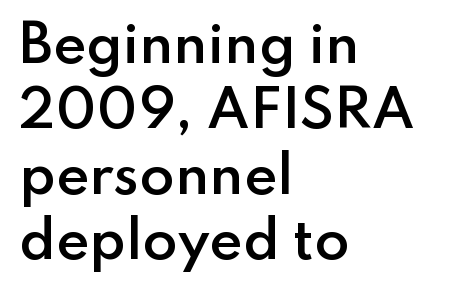
{"serif": "no", "italic": "no", "bold": "semi", "weight": "semibold", "width": "normal", "stroke_contrast": "low", "x_height": "small", "monospaced": "no", "underline": "no", "align": "left", "line_spacing": "normal", "line_spacing_ratio": 1.28, "letter_spacing": "normal", "letter_spacing_em": 0.0, "glyph_px": 51}
